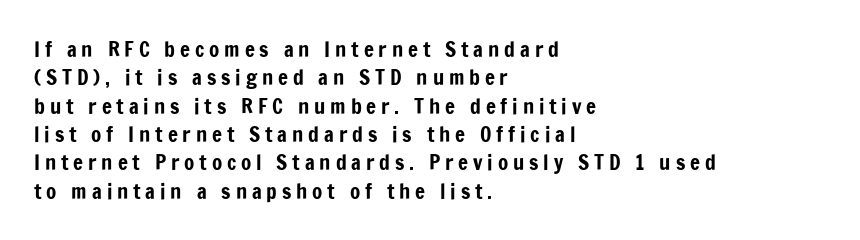
The image shows 21 px text type, upright; set left-aligned, normal line spacing (1.35x), unusually wide letter spacing (+0.23 em), not underlined.
